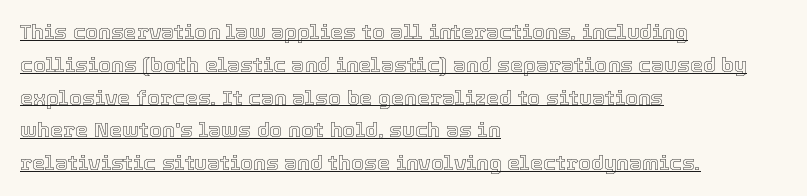
Alignment: flush left. A rule runs beneath these lines of type. Designer's note — italics off, roman on. The letters sit at their default tracking, neither squeezed nor spread. The rows are spaced the way most documents space them.
